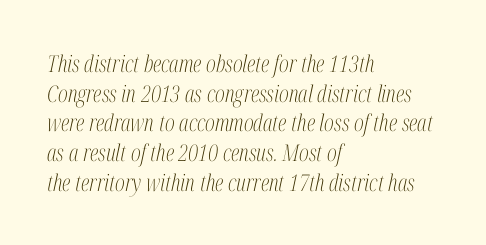
The image shows 23 px text type, italic (leaning right); set left-aligned, normal line spacing (1.29x), normal letter spacing, not underlined.
